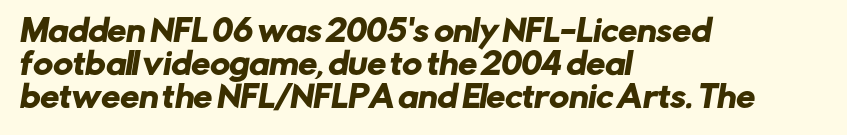
The image shows 30 px sans-serif type; set left-aligned, tight line spacing (1.1x), normal letter spacing, not underlined; low stroke contrast and a medium x-height.
